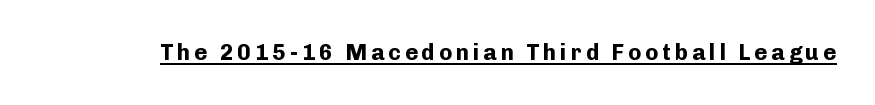
The image shows 22 px bold type, upright; set underlined.
